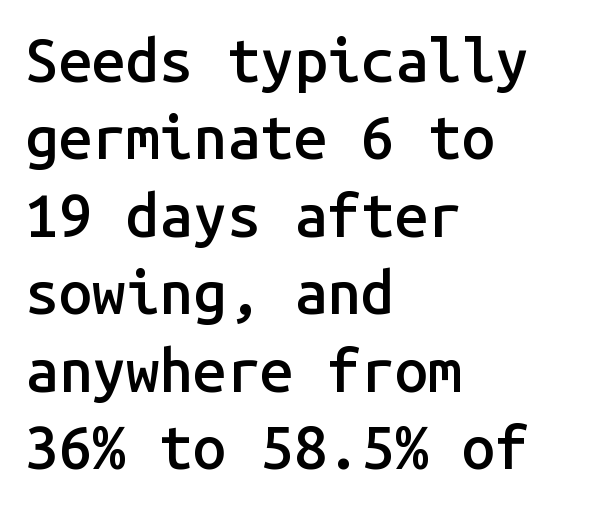
The image shows 60 px semibold sans-serif type, upright, monospaced; set left-aligned, normal line spacing (1.29x), normal letter spacing, not underlined; low stroke contrast and a medium x-height.
